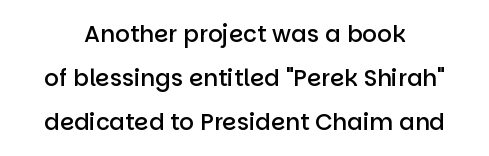
{"italic": "no", "bold": "semi", "underline": "no", "align": "center", "line_spacing": "loose", "line_spacing_ratio": 1.91, "letter_spacing": "normal", "letter_spacing_em": 0.0, "glyph_px": 23}
